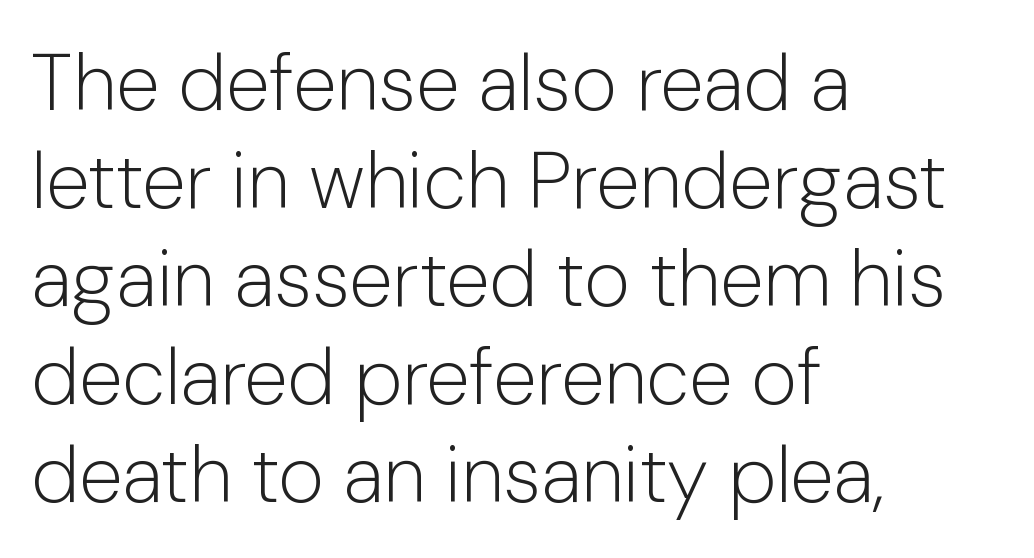
Q: Is the text bold? A: No.
Q: Is the text italic (slanted)? A: No, it is upright.
Q: Is the typeface a serif or a sans-serif typeface? A: Sans-serif.
Q: Is the text underlined? A: No.
Q: How is the paragraph aligned? A: Left-aligned.
Q: Is the spacing between letters normal or unusually wide? A: Normal.
Q: Width (condensed, normal, or wide)? A: Normal.
Q: Stroke contrast? A: Low.
Q: x-height? A: Medium.
Q: Monospaced? A: No.
